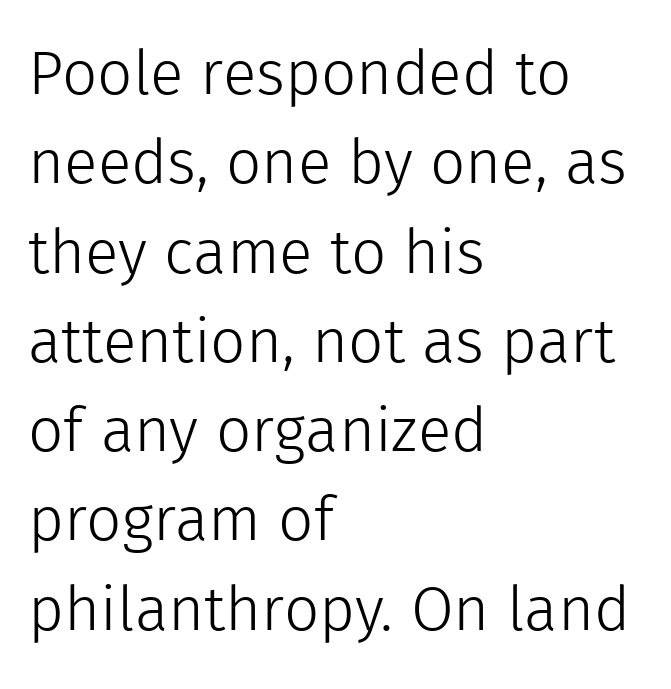
Q: Is the text bold? A: No.
Q: Is the text italic (slanted)? A: No, it is upright.
Q: Is the typeface a serif or a sans-serif typeface? A: Sans-serif.
Q: Is the text underlined? A: No.
Q: How is the paragraph aligned? A: Left-aligned.
Q: Is the spacing between letters normal or unusually wide? A: Normal.
Q: Is the spacing between lines tight, normal or loose? A: Normal.
Q: Width (condensed, normal, or wide)? A: Normal.
Q: x-height? A: Medium.
Q: Monospaced? A: No.
